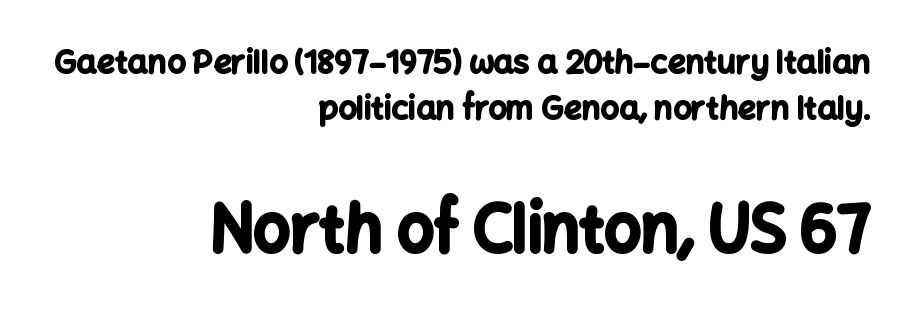
{"serif": "no", "italic": "no", "bold": "yes", "weight": "bold", "width": "normal", "stroke_contrast": "low", "x_height": "medium", "monospaced": "no", "underline": "no", "align": "right", "line_spacing": "normal", "line_spacing_ratio": 1.43, "letter_spacing": "normal", "letter_spacing_em": 0.0, "larger_block": "second", "size_ratio": 2.0, "glyph_px": 64}
